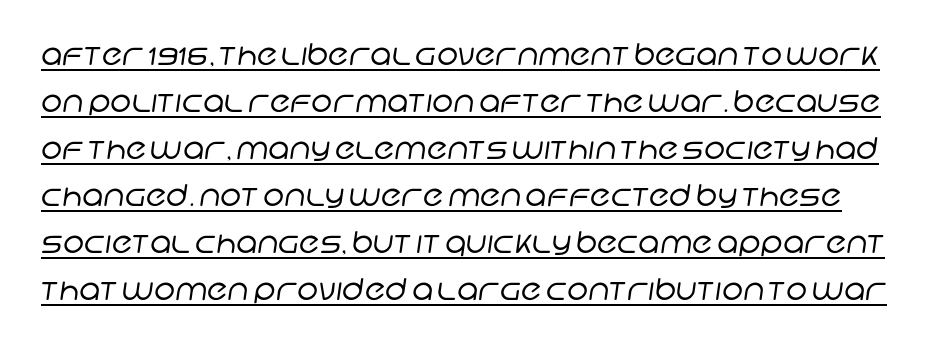
The image shows 30 px regular-weight sans-serif type; set normal line spacing (1.57x), normal letter spacing, underlined; low stroke contrast and a large x-height.
